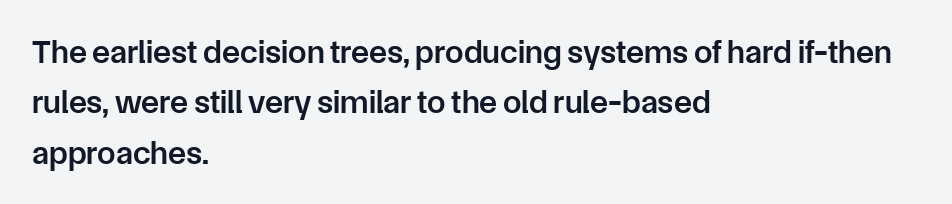
This is roman type, the default non-slanted kind. The lines sit at an ordinary, default distance from one another. A bit beefed up — I'd call it semibold rather than bold. Line starts are locked; line ends wander. What kind of face is this? One without serifs — a sans.
